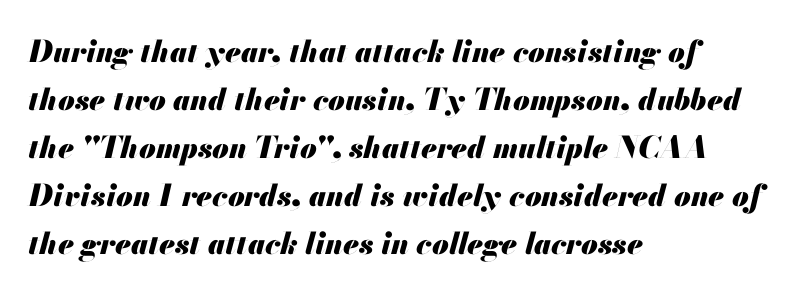
The image shows 30 px heavy type, italic (leaning right); set left-aligned, normal line spacing (1.6x), normal letter spacing, not underlined; medium stroke contrast and a small x-height.
